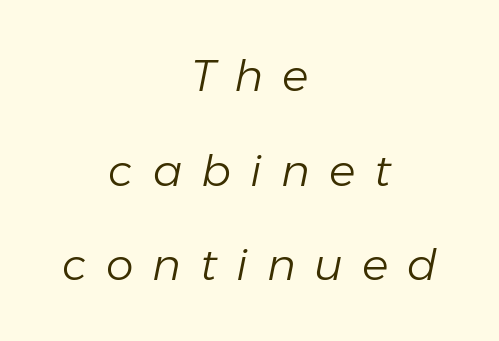
Q: Is the text bold? A: No.
Q: Is the text italic (slanted)? A: Yes, it leans right by about 11 degrees.
Q: Is the text underlined? A: No.
Q: How is the paragraph aligned? A: Centered.
Q: Is the spacing between letters normal or unusually wide? A: Unusually wide.
Q: Is the spacing between lines tight, normal or loose? A: Loose.
Q: Width (condensed, normal, or wide)? A: Normal.
Q: Stroke contrast? A: Low.
Q: x-height? A: Medium.
Q: Monospaced? A: No.
